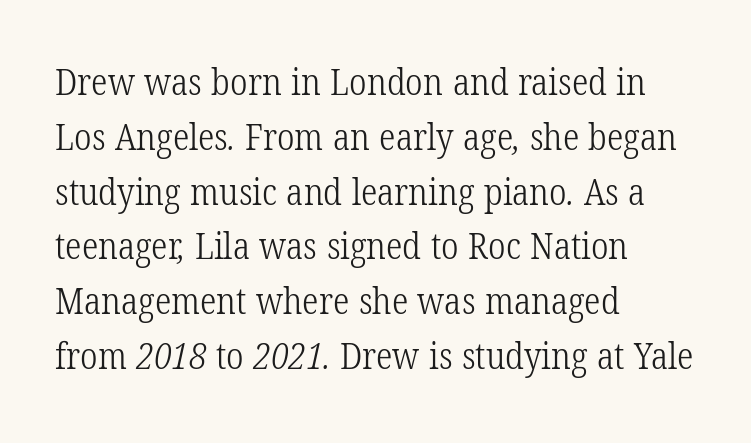
{"serif": "yes", "bold": "no", "weight": "light", "width": "condensed", "stroke_contrast": "low", "x_height": "medium", "monospaced": "no", "underline": "no", "align": "left", "line_spacing": "normal", "line_spacing_ratio": 1.48, "letter_spacing": "normal", "letter_spacing_em": 0.0, "glyph_px": 37}
